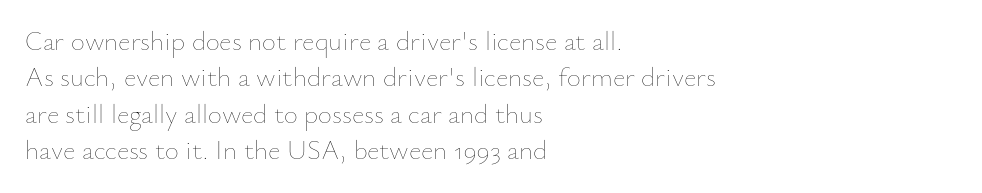
Q: Is the text bold? A: No.
Q: Is the text italic (slanted)? A: No, it is upright.
Q: Is the text underlined? A: No.
Q: How is the paragraph aligned? A: Left-aligned.
Q: Is the spacing between letters normal or unusually wide? A: Normal.
Q: Is the spacing between lines tight, normal or loose? A: Normal.
